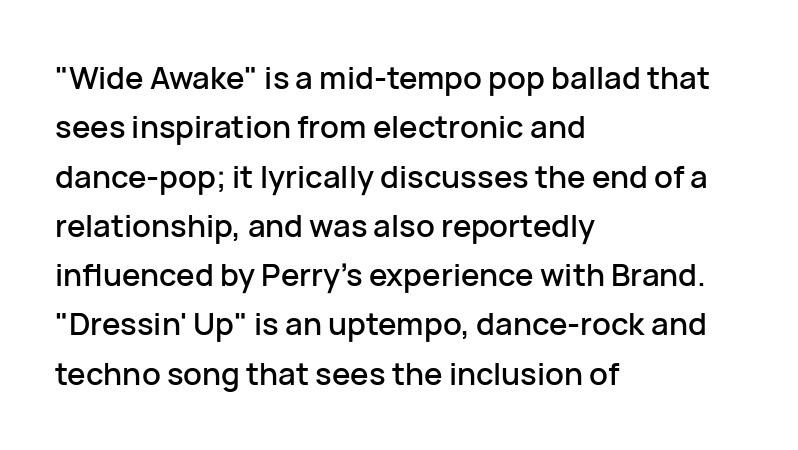
{"serif": "no", "italic": "no", "width": "normal", "stroke_contrast": "low", "x_height": "medium", "monospaced": "no", "underline": "no", "align": "left", "line_spacing": "normal", "line_spacing_ratio": 1.59, "letter_spacing": "normal", "letter_spacing_em": 0.0, "glyph_px": 31}
